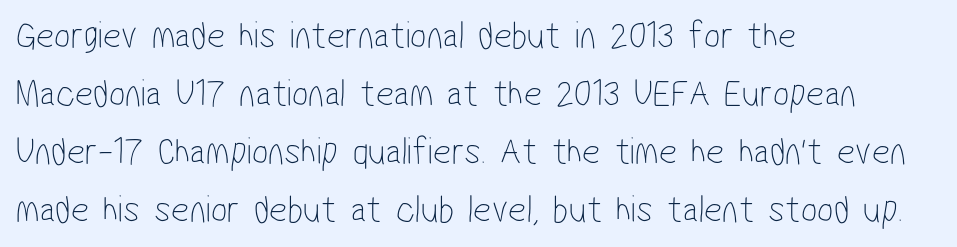
Q: Is the text bold? A: No.
Q: Is the typeface a serif or a sans-serif typeface? A: Sans-serif.
Q: Is the text underlined? A: No.
Q: How is the paragraph aligned? A: Left-aligned.
Q: Is the spacing between letters normal or unusually wide? A: Normal.
Q: Is the spacing between lines tight, normal or loose? A: Normal.
Q: Width (condensed, normal, or wide)? A: Condensed.
Q: Stroke contrast? A: Low.
Q: x-height? A: Medium.
Q: Monospaced? A: No.
